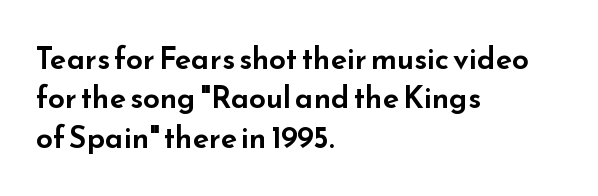
If you measured baseline to baseline, you'd find a middling distance. Serifs: no, the terminals of the letterforms are clean. Characters follow at the spacing the type designer built in. The passage shown is typed in a proportional face where columns would drift.
